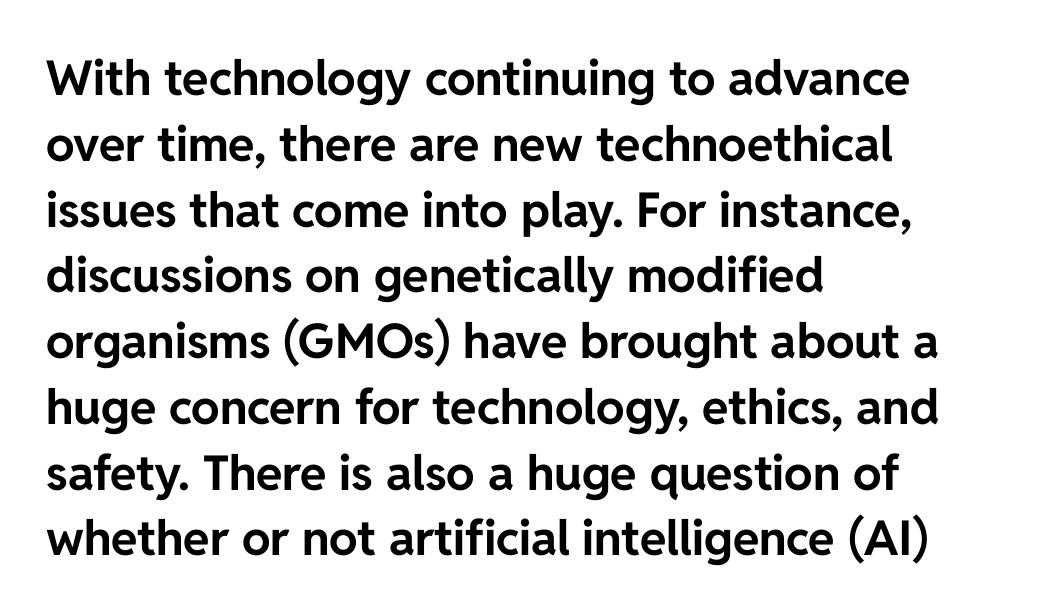
Has an underline been added? It has not. The passage shown is emphatically bold. Interline gaps are of average width in this sample. This sample has the flowing, uneven cadence of proportional lettering. The font's upright variant was chosen for this text.
